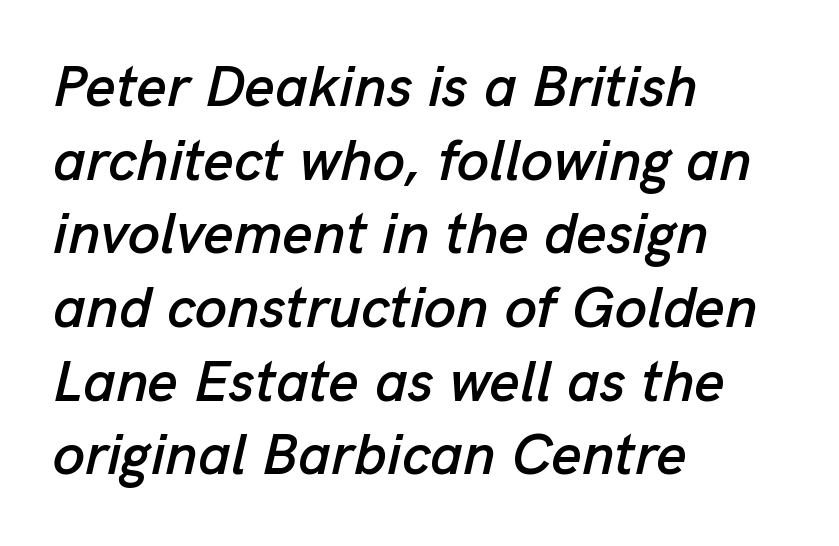
Q: Is the text italic (slanted)? A: Yes, it leans right by about 13 degrees.
Q: Is the text underlined? A: No.
Q: How is the paragraph aligned? A: Left-aligned.
Q: Is the spacing between letters normal or unusually wide? A: Normal.
Q: Is the spacing between lines tight, normal or loose? A: Normal.
Q: Width (condensed, normal, or wide)? A: Normal.
Q: Stroke contrast? A: Low.
Q: x-height? A: Medium.
Q: Monospaced? A: No.
